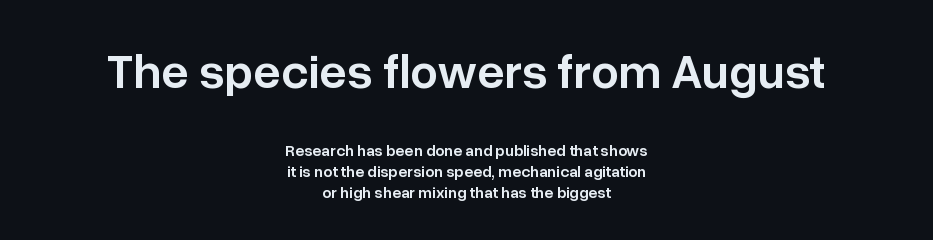
The image shows 49 px semibold sans-serif type, upright; set centered, normal line spacing (1.31x), normal letter spacing, not underlined; the first (top) block is 3.06x larger; low stroke contrast and a medium x-height.
